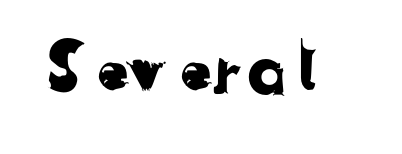
The image shows 67 px sans-serif type; set normal letter spacing, not underlined; low stroke contrast and a medium x-height.
